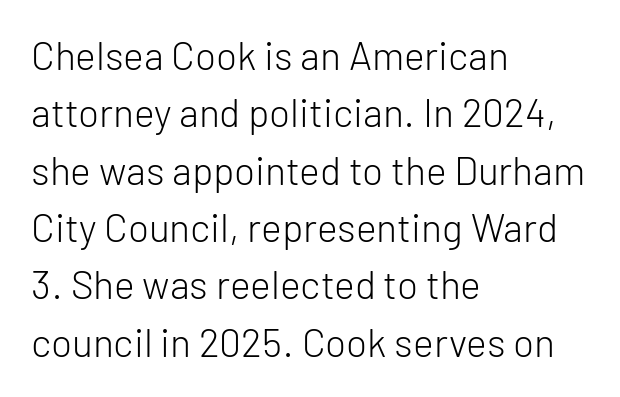
Q: Is the text bold? A: No.
Q: Is the text italic (slanted)? A: No, it is upright.
Q: Is the typeface a serif or a sans-serif typeface? A: Sans-serif.
Q: Is the text underlined? A: No.
Q: How is the paragraph aligned? A: Left-aligned.
Q: Is the spacing between letters normal or unusually wide? A: Normal.
Q: Is the spacing between lines tight, normal or loose? A: Normal.
Q: Width (condensed, normal, or wide)? A: Normal.
Q: Stroke contrast? A: Low.
Q: x-height? A: Medium.
Q: Monospaced? A: No.
